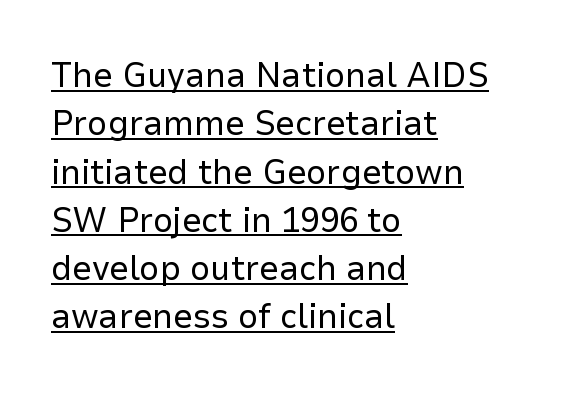
The image shows 35 px regular-weight sans-serif type, upright; set left-aligned, normal line spacing (1.38x), normal letter spacing, underlined; low stroke contrast and a medium x-height.
